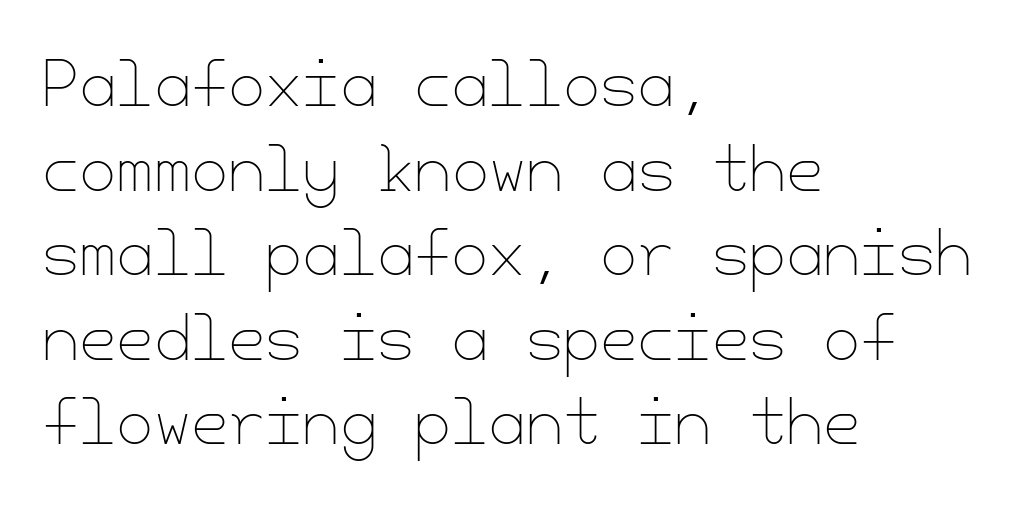
The image shows 60 px thin type, upright; set left-aligned, normal line spacing (1.41x), normal letter spacing, not underlined; low stroke contrast and a small x-height.
